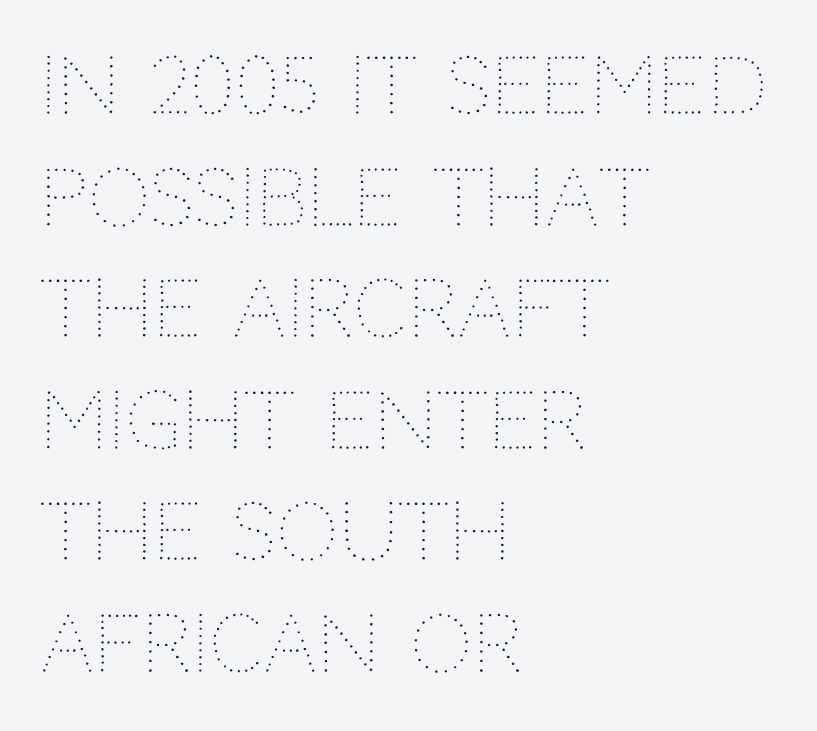
Q: Is the text bold? A: No.
Q: Is the text italic (slanted)? A: No, it is upright.
Q: Is the text underlined? A: No.
Q: How is the paragraph aligned? A: Left-aligned.
Q: Is the spacing between letters normal or unusually wide? A: Normal.
Q: Is the spacing between lines tight, normal or loose? A: Normal.
Q: Width (condensed, normal, or wide)? A: Normal.
Q: Stroke contrast? A: Medium.
Q: x-height? A: Large.
Q: Monospaced? A: No.
